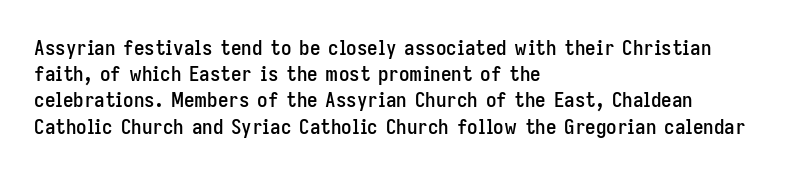
A typesetter would call this leading conventional body-copy spacing. Upright lettering throughout. This rendering uses left alignment, leaving the right contour irregular. The letterforms sit shoulder to shoulder at normal distance. Decoration check: the copy has no underline.
